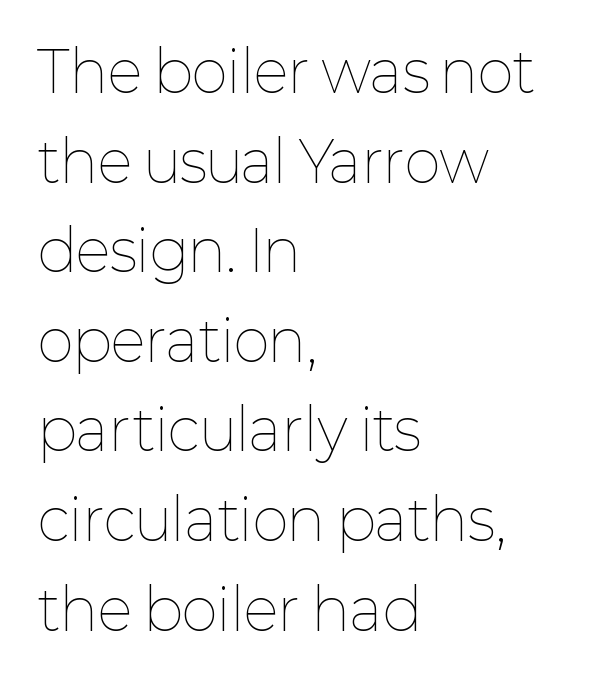
{"italic": "no", "bold": "no", "weight": "thin", "width": "normal", "stroke_contrast": "low", "x_height": "medium", "monospaced": "no", "underline": "no", "align": "left", "line_spacing": "normal", "line_spacing_ratio": 1.6, "letter_spacing": "normal", "letter_spacing_em": 0.0, "glyph_px": 56}
